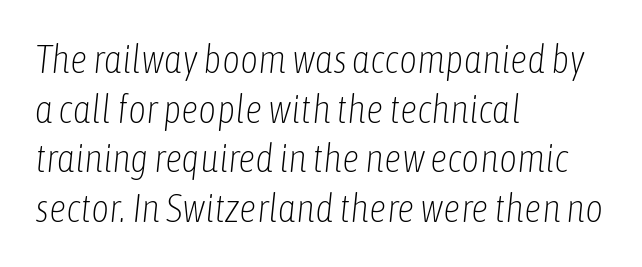
The image shows 39 px light, condensed type, italic (leaning right); set left-aligned, normal line spacing (1.27x), normal letter spacing, not underlined; low stroke contrast and a medium x-height.
